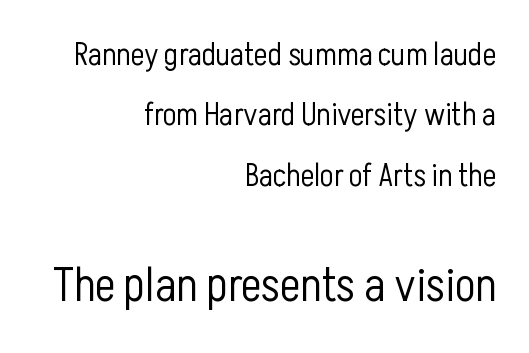
Q: Is the text bold? A: No.
Q: Is the text italic (slanted)? A: No, it is upright.
Q: Is the typeface a serif or a sans-serif typeface? A: Sans-serif.
Q: Is the text underlined? A: No.
Q: How is the paragraph aligned? A: Right-aligned.
Q: Is the spacing between letters normal or unusually wide? A: Normal.
Q: Which block of text is set in a larger size, the first (top) or the second (bottom)? A: The second (bottom) one.
Q: Width (condensed, normal, or wide)? A: Condensed.
Q: Stroke contrast? A: Low.
Q: x-height? A: Medium.
Q: Monospaced? A: No.
